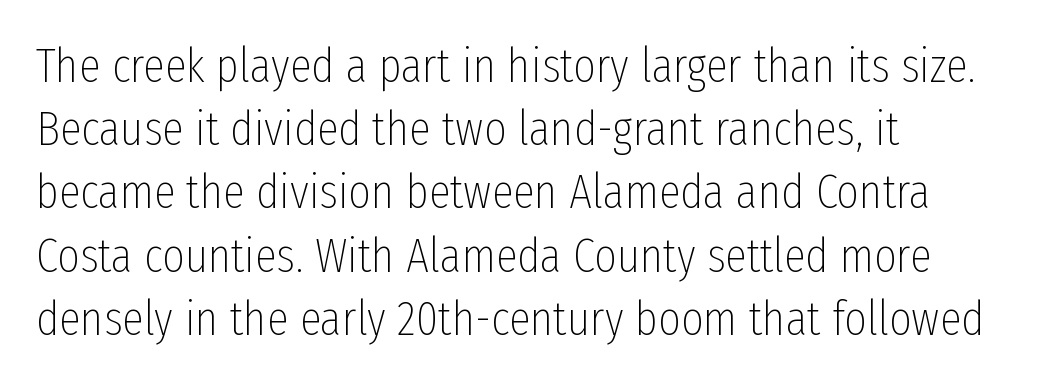
{"serif": "no", "italic": "no", "bold": "no", "weight": "thin", "width": "condensed", "stroke_contrast": "low", "x_height": "medium", "monospaced": "no", "underline": "no", "align": "left", "line_spacing": "normal", "line_spacing_ratio": 1.29, "letter_spacing": "normal", "letter_spacing_em": 0.0, "glyph_px": 49}
